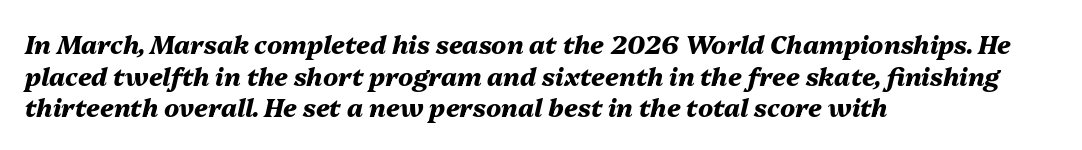
The image shows 25 px bold type, italic (leaning right); set left-aligned, normal line spacing (1.27x), normal letter spacing, not underlined.
